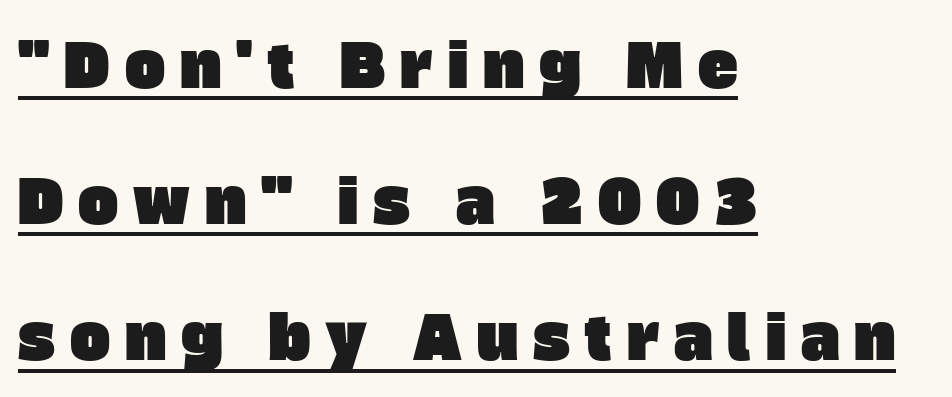
{"serif": "no", "width": "normal", "stroke_contrast": "low", "x_height": "large", "monospaced": "no", "underline": "yes", "align": "left", "line_spacing": "loose", "line_spacing_ratio": 2.27, "letter_spacing": "wide", "letter_spacing_em": 0.25, "glyph_px": 60}
